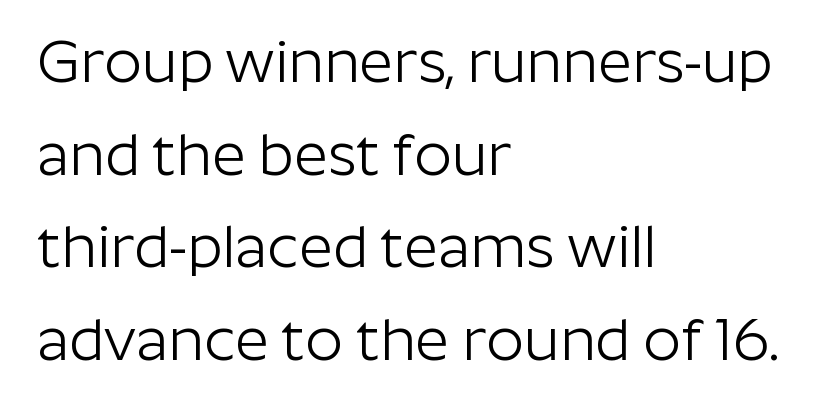
This rendering leaves character spacing at its baseline value. Honestly, there is no underline to notice here at all. Bold? No — there's no thickening of the strokes. Look at the bottom of the vertical strokes: they stop flat, with no serifs.
